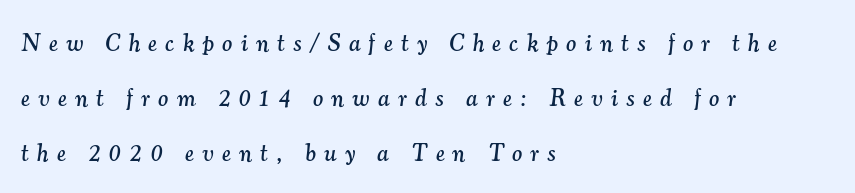
The image shows 24 px text type, italic (leaning right); set left-aligned, loose line spacing (2.29x), unusually wide letter spacing (+0.35 em), not underlined.
